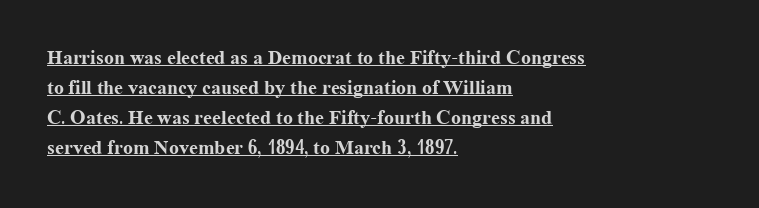
The sample's only ornament is a line tracing under the words. Does the leading feel generous? No, just average. Compared with a centered layout, this one pins lines to the left instead. Inter-character spacing is left at the font's built-in metrics. When letters stand straight like this, we call the style roman or upright. Typesetter's note: full bold, strokes at maximum text heaviness.
